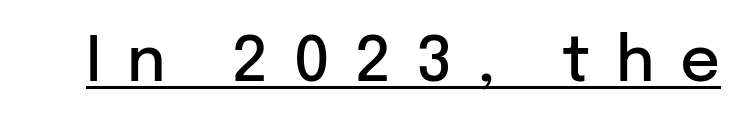
Q: Is the text bold? A: Semi-bold.
Q: Is the text italic (slanted)? A: No, it is upright.
Q: Is the typeface a serif or a sans-serif typeface? A: Sans-serif.
Q: Is the text underlined? A: Yes.
Q: Is the spacing between letters normal or unusually wide? A: Unusually wide.
Q: Width (condensed, normal, or wide)? A: Normal.
Q: Stroke contrast? A: Low.
Q: x-height? A: Medium.
Q: Monospaced? A: No.
